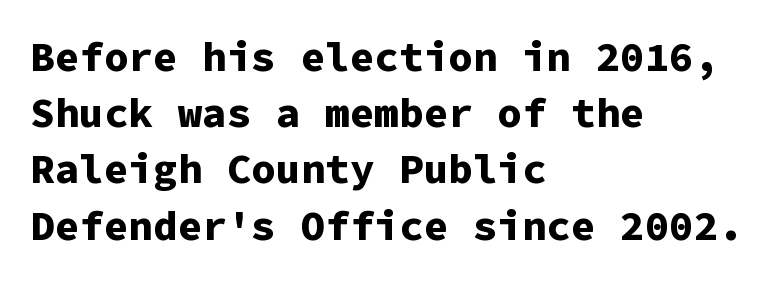
The image shows 41 px bold sans-serif type, upright, monospaced; set left-aligned, normal line spacing (1.37x), normal letter spacing, not underlined; low stroke contrast and a medium x-height.
